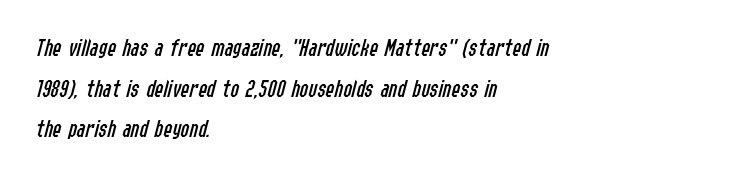
The image shows 26 px text type, italic (leaning right); set left-aligned, normal line spacing (1.56x), normal letter spacing, not underlined.
